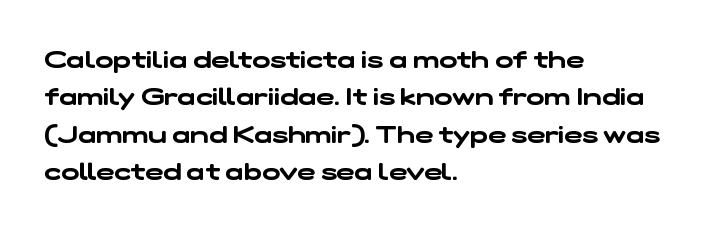
The image shows 24 px text type; set left-aligned, normal line spacing (1.56x), normal letter spacing, not underlined.
